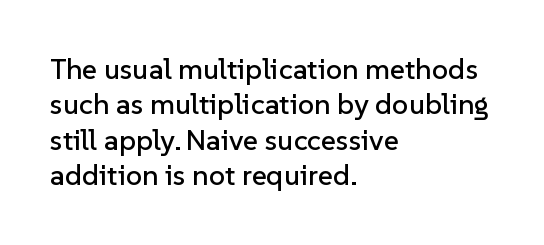
The image shows 29 px sans-serif type, upright; set left-aligned, line spacing 1.22x, normal letter spacing, not underlined; low stroke contrast and a medium x-height.
